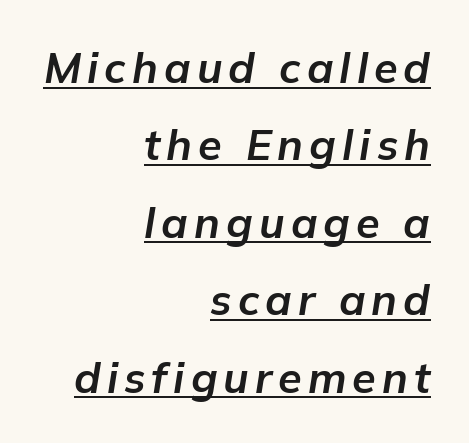
The image shows 43 px bold type, italic (leaning right); set right-aligned, line spacing 1.8x, underlined; low stroke contrast and a medium x-height.
